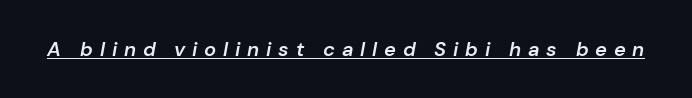
Q: Is the text bold? A: Semi-bold.
Q: Is the text italic (slanted)? A: Yes, it leans right by about 10 degrees.
Q: Is the text underlined? A: Yes.
Q: Is the spacing between letters normal or unusually wide? A: Unusually wide.
